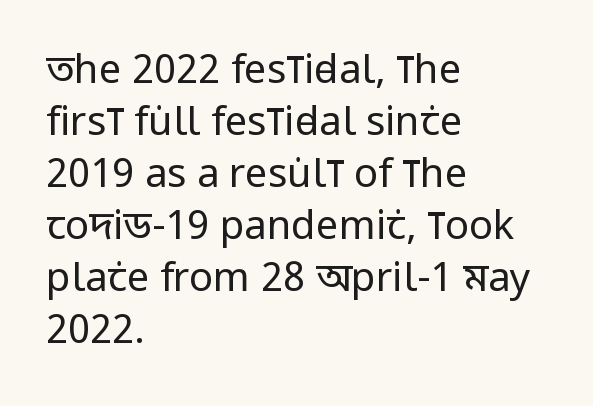
{"serif": "no", "italic": "no", "bold": "no", "weight": "regular", "width": "condensed", "stroke_contrast": "low", "x_height": "large", "monospaced": "no", "underline": "no", "align": "left", "line_spacing": "normal", "line_spacing_ratio": 1.3, "letter_spacing": "normal", "letter_spacing_em": 0.0, "glyph_px": 40}
